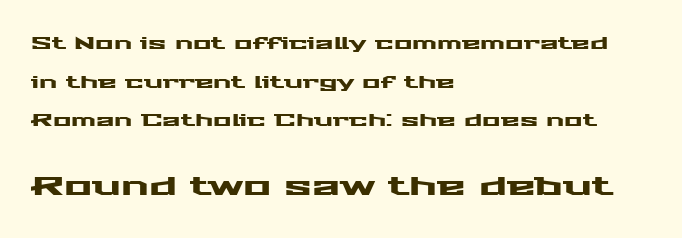
The axis of the letterforms is exactly vertical. The specimen omits any rule beneath the text block's lines. This sample trades compactness for vertical openness between lines. Does extra space separate the letters? No, they use regular spacing.
